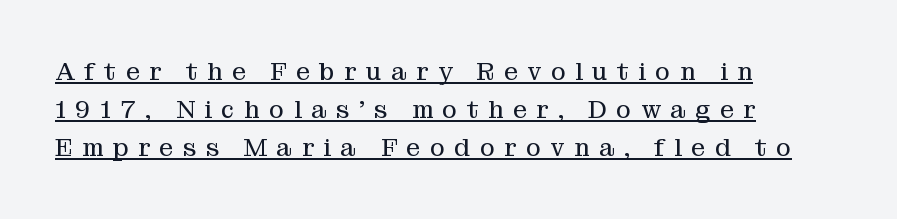
The image shows 25 px text type, upright; set left-aligned, normal line spacing (1.52x), unusually wide letter spacing (+0.38 em), underlined.
